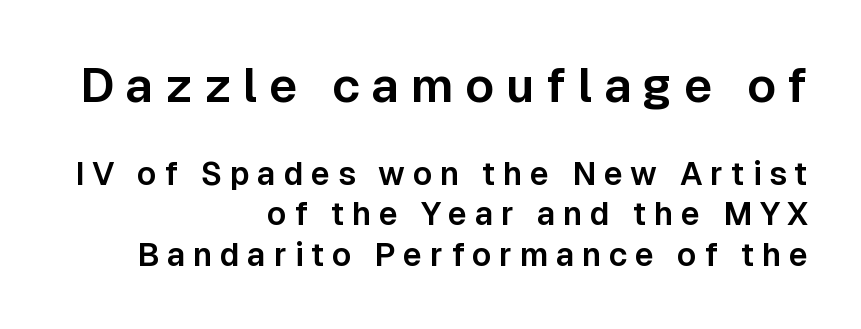
The specimen omits any rule beneath the text block's lines. Type style note: lacks serifs. Compared with a flush-left layout, this one pins lines to the opposite, right side. Does the leading feel generous? No, just average. This sample has the flowing, uneven cadence of proportional lettering.
